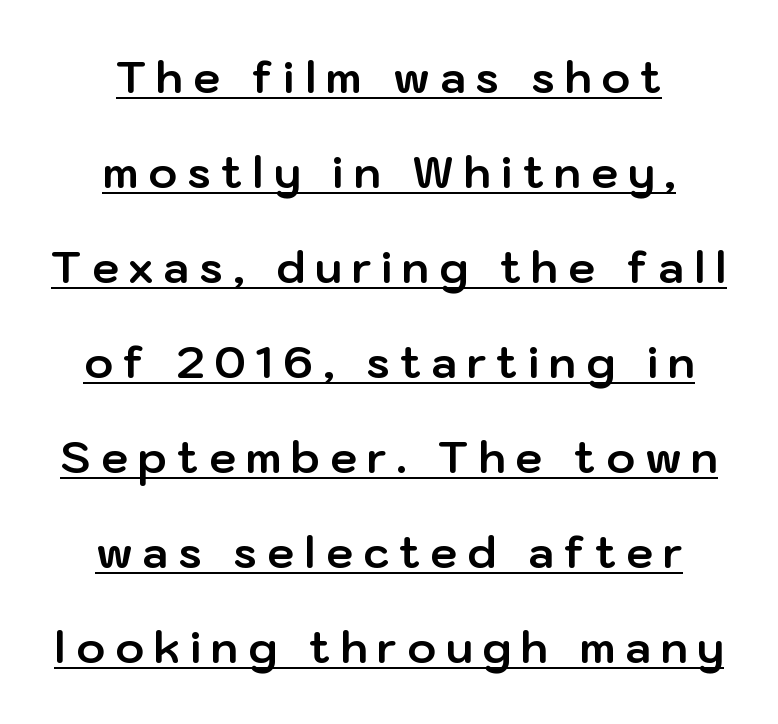
Q: Is the text bold? A: Yes.
Q: Is the text italic (slanted)? A: No, it is upright.
Q: Is the typeface a serif or a sans-serif typeface? A: Sans-serif.
Q: Is the text underlined? A: Yes.
Q: How is the paragraph aligned? A: Centered.
Q: Is the spacing between letters normal or unusually wide? A: Unusually wide.
Q: Is the spacing between lines tight, normal or loose? A: Loose.
Q: Width (condensed, normal, or wide)? A: Normal.
Q: Stroke contrast? A: Low.
Q: x-height? A: Medium.
Q: Monospaced? A: No.
